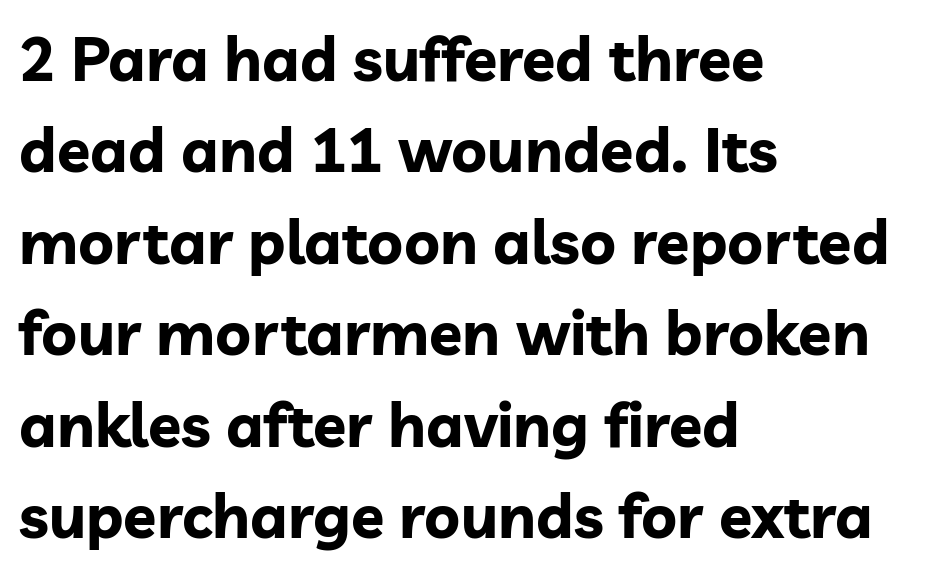
{"serif": "no", "italic": "no", "bold": "yes", "weight": "bold", "width": "normal", "stroke_contrast": "low", "x_height": "medium", "monospaced": "no", "underline": "no", "align": "left", "line_spacing": "normal", "line_spacing_ratio": 1.5, "letter_spacing": "normal", "letter_spacing_em": 0.0, "glyph_px": 61}
